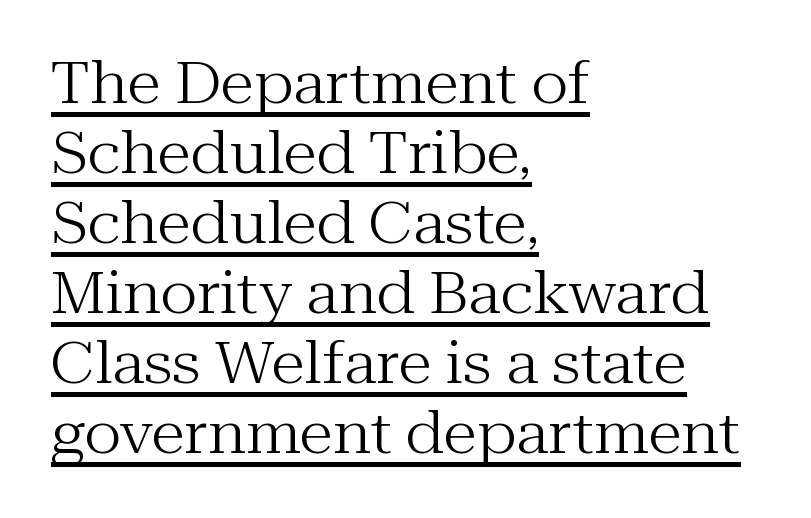
Here the glyphs are tracked normally, forming tight word shapes. A typesetter would call this proportional, since set widths differ per character. A rule runs beneath these lines of type. A quiet, ordinary-to-light weight characterises the typeface. Does the leading feel generous? No, just average.
